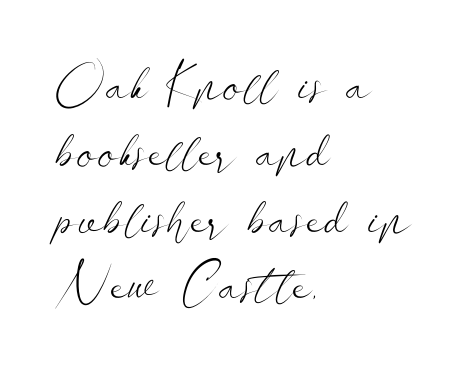
Q: Is the text bold? A: No.
Q: Is the text italic (slanted)? A: Yes.
Q: Is the typeface a serif or a sans-serif typeface? A: Sans-serif.
Q: Is the text underlined? A: No.
Q: How is the paragraph aligned? A: Left-aligned.
Q: Is the spacing between letters normal or unusually wide? A: Normal.
Q: Is the spacing between lines tight, normal or loose? A: Normal.
Q: Width (condensed, normal, or wide)? A: Wide.
Q: Stroke contrast? A: Low.
Q: x-height? A: Small.
Q: Monospaced? A: No.
